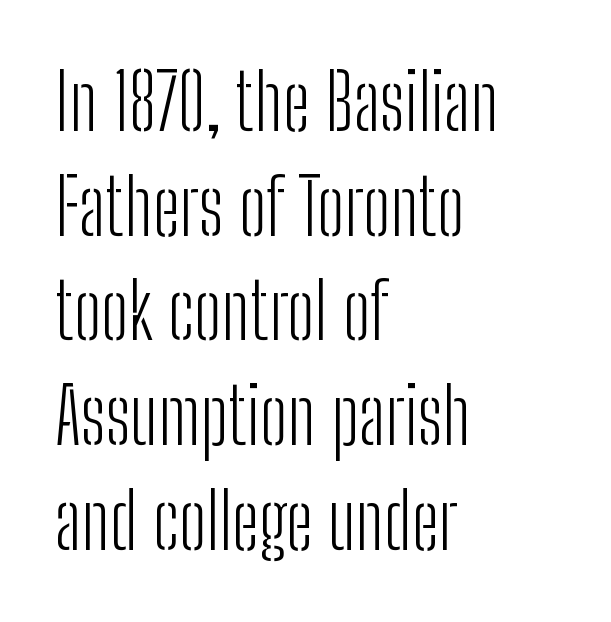
{"serif": "no", "italic": "no", "bold": "no", "weight": "light", "width": "condensed", "stroke_contrast": "low", "x_height": "medium", "monospaced": "no", "underline": "no", "align": "left", "line_spacing": "normal", "line_spacing_ratio": 1.36, "letter_spacing": "normal", "letter_spacing_em": 0.0, "glyph_px": 77}
